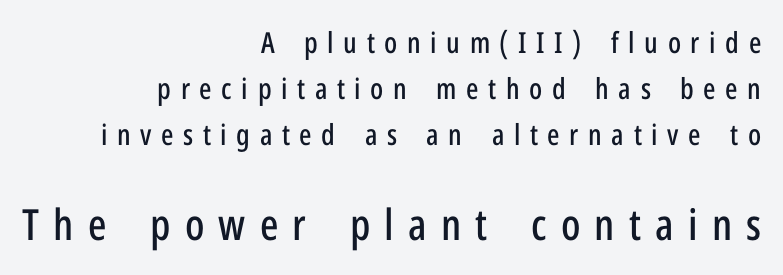
Q: Is the text italic (slanted)? A: No, it is upright.
Q: Is the typeface a serif or a sans-serif typeface? A: Sans-serif.
Q: Is the text underlined? A: No.
Q: How is the paragraph aligned? A: Right-aligned.
Q: Is the spacing between letters normal or unusually wide? A: Unusually wide.
Q: Is the spacing between lines tight, normal or loose? A: Normal.
Q: Which block of text is set in a larger size, the first (top) or the second (bottom)? A: The second (bottom) one.
Q: Width (condensed, normal, or wide)? A: Condensed.
Q: Stroke contrast? A: Low.
Q: x-height? A: Medium.
Q: Monospaced? A: No.
